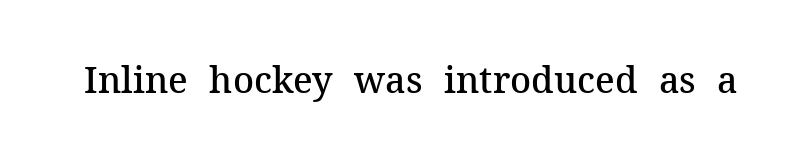
Standard letterfit; no display-style spreading of the glyphs. The letters are semibold — heavier than regular but short of a full bold. Any mark beneath the type? The region is blank. You can tell it's not italic because the verticals are truly vertical.
